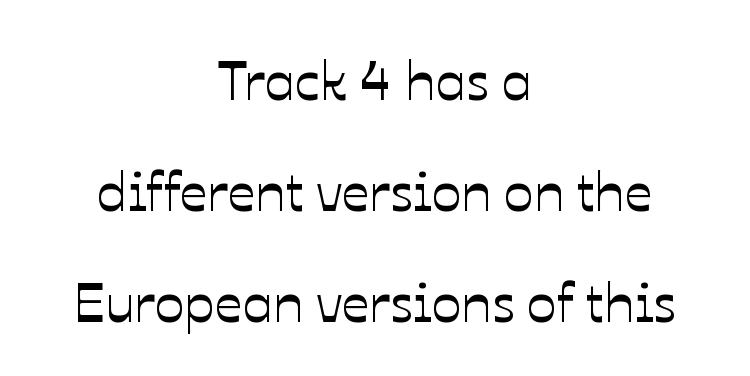
{"italic": "no", "width": "normal", "stroke_contrast": "low", "x_height": "medium", "monospaced": "no", "underline": "no", "align": "center", "line_spacing": "loose", "line_spacing_ratio": 2.02, "letter_spacing": "normal", "letter_spacing_em": 0.0, "glyph_px": 55}
